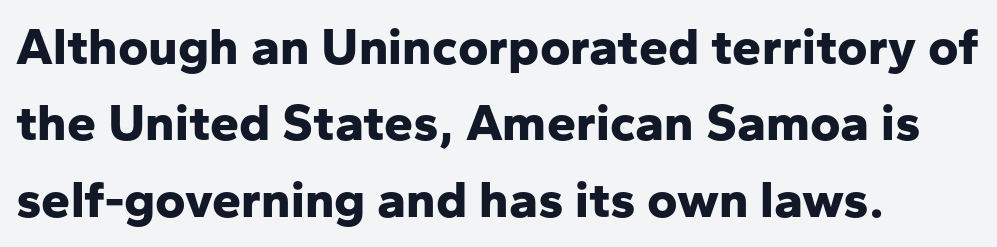
{"serif": "no", "italic": "no", "bold": "yes", "weight": "bold", "width": "normal", "stroke_contrast": "low", "x_height": "medium", "monospaced": "no", "underline": "no", "align": "left", "line_spacing": "normal", "line_spacing_ratio": 1.47, "letter_spacing": "normal", "letter_spacing_em": 0.0, "glyph_px": 52}
